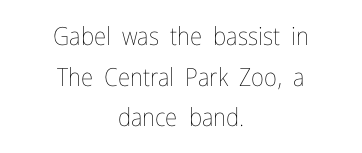
Q: Is the text bold? A: No.
Q: Is the text italic (slanted)? A: No, it is upright.
Q: Is the text underlined? A: No.
Q: How is the paragraph aligned? A: Centered.
Q: Is the spacing between letters normal or unusually wide? A: Normal.
Q: Is the spacing between lines tight, normal or loose? A: Normal.
